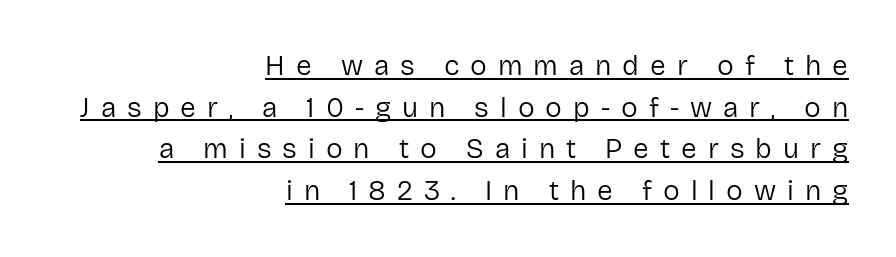
Q: Is the text bold? A: No.
Q: Is the text italic (slanted)? A: No, it is upright.
Q: Is the typeface a serif or a sans-serif typeface? A: Sans-serif.
Q: Is the text underlined? A: Yes.
Q: How is the paragraph aligned? A: Right-aligned.
Q: Is the spacing between letters normal or unusually wide? A: Unusually wide.
Q: Is the spacing between lines tight, normal or loose? A: Normal.
Q: Width (condensed, normal, or wide)? A: Normal.
Q: Stroke contrast? A: Low.
Q: x-height? A: Medium.
Q: Monospaced? A: No.
